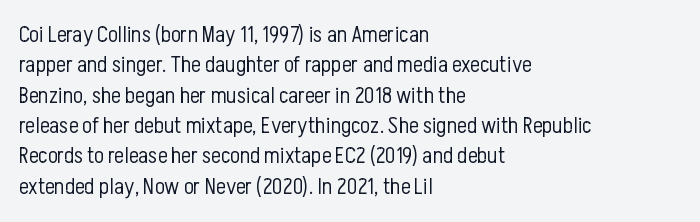
The space directly below the letters is spotless. Caption: standard tracking, unaltered. Vertically, the passage feels balanced, rows spaced as you'd expect. Does the lettering tilt? It doesn't — this is upright.
